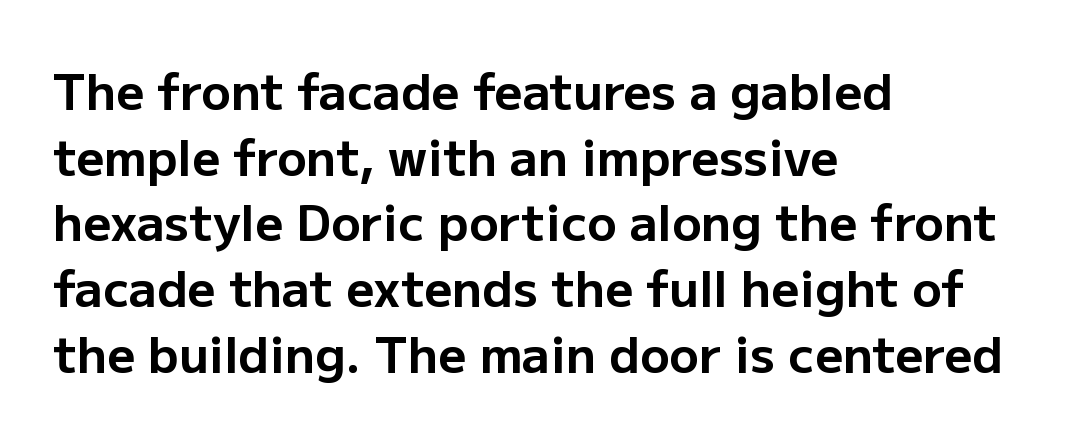
Q: Is the text bold? A: Yes.
Q: Is the text italic (slanted)? A: No, it is upright.
Q: Is the typeface a serif or a sans-serif typeface? A: Sans-serif.
Q: Is the text underlined? A: No.
Q: How is the paragraph aligned? A: Left-aligned.
Q: Is the spacing between letters normal or unusually wide? A: Normal.
Q: Is the spacing between lines tight, normal or loose? A: Normal.
Q: Width (condensed, normal, or wide)? A: Normal.
Q: Stroke contrast? A: Low.
Q: x-height? A: Medium.
Q: Monospaced? A: No.
